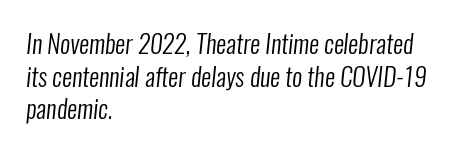
Q: Is the text bold? A: No.
Q: Is the text underlined? A: No.
Q: How is the paragraph aligned? A: Left-aligned.
Q: Is the spacing between letters normal or unusually wide? A: Normal.
Q: Is the spacing between lines tight, normal or loose? A: Normal.
